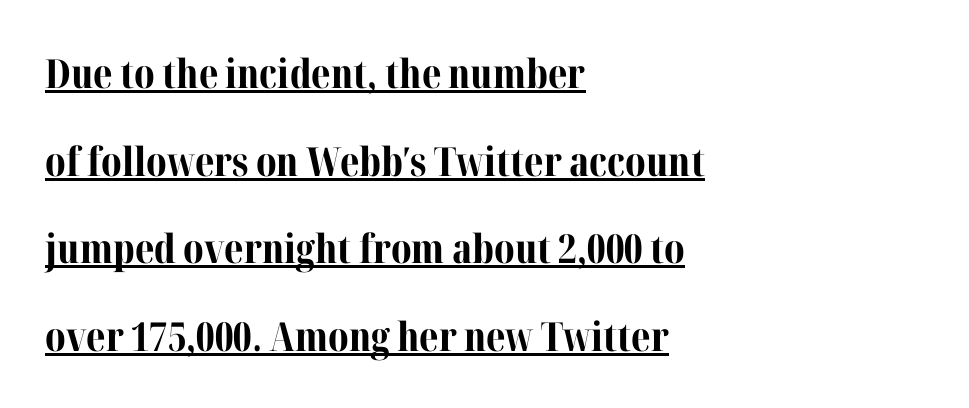
The image shows 40 px bold serif type, upright; set left-aligned, loose line spacing (2.19x), normal letter spacing, underlined; medium stroke contrast and a medium x-height.
